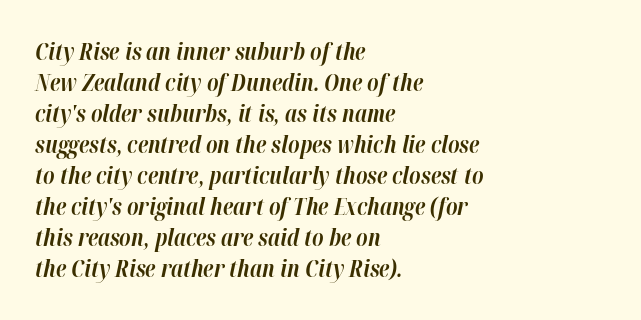
The space beneath each line is pristine and unruled. Normally led — the rows are evenly, conventionally spaced. You'd pick this weight for a headline — it's a proper bold. The face used here has a pronounced slope to its letters. Typeset ragged right — the left edge is the straight one. Spacing between characters is what you'd get straight out of the box.
